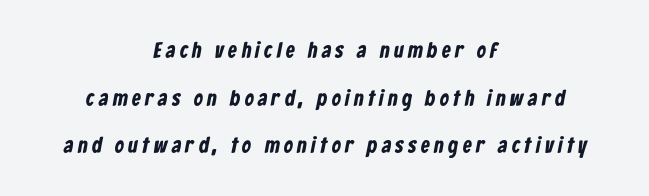
Emphasis by weight is at full strength: bold. Display-style spreading of the glyphs; the letterfit is very open. Anything drawn beneath the words? Only blank space. The text block is weighted toward neither margin, spreading evenly from the middle.
